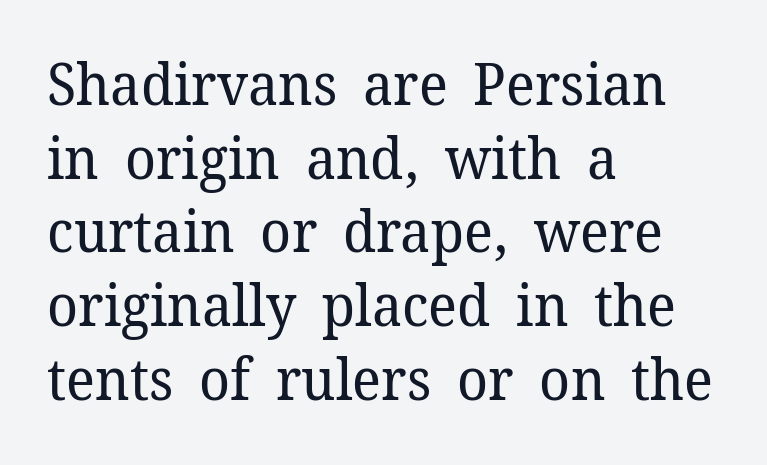
Honestly, the row spacing looks completely unremarkable. This rendering leaves character spacing at its baseline value. The lettering stays uniformly vertical, giving the passage a roman look. The passage is arranged the way most books set body copy — flush left.
